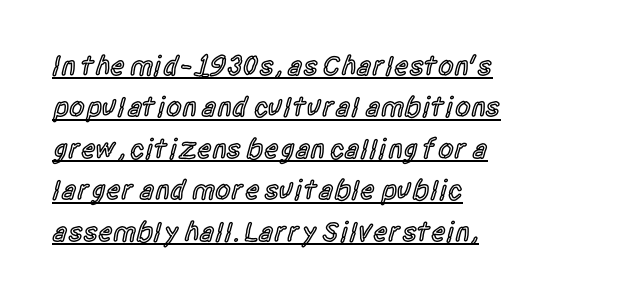
These characters rest on top of a visible drawn line. The sample has been set in demibold, a notch under bold. Is the letter spacing exaggerated? No — it looks like the ordinary default. A sans-serif font was chosen for this passage. Quick note: interline space is typical.
